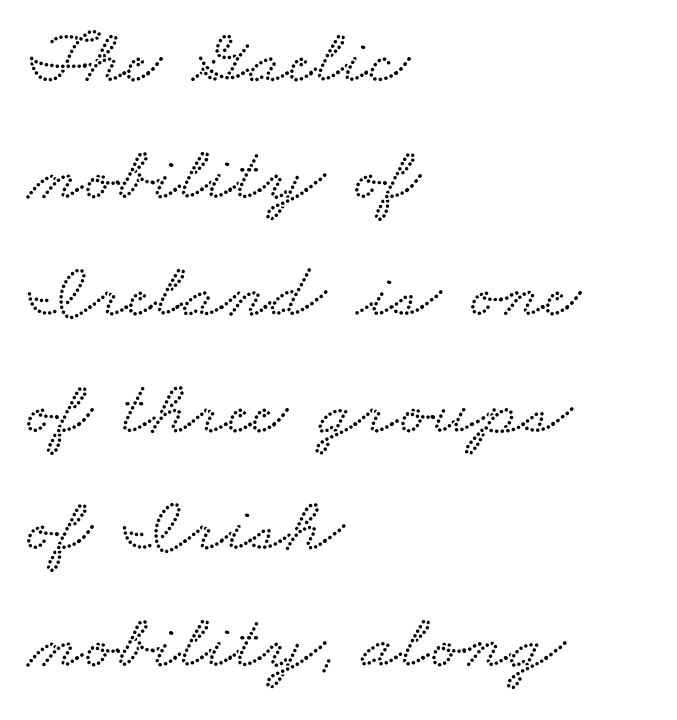
{"serif": "yes", "width": "wide", "stroke_contrast": "low", "x_height": "small", "monospaced": "no", "underline": "no", "align": "left", "line_spacing": "normal", "line_spacing_ratio": 1.5, "letter_spacing": "normal", "letter_spacing_em": 0.0, "glyph_px": 78}
